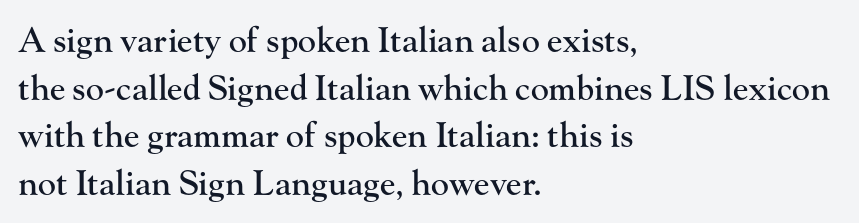
The image shows 34 px serif type, upright; set left-aligned, normal line spacing (1.4x), normal letter spacing, not underlined; high stroke contrast and a small x-height.
